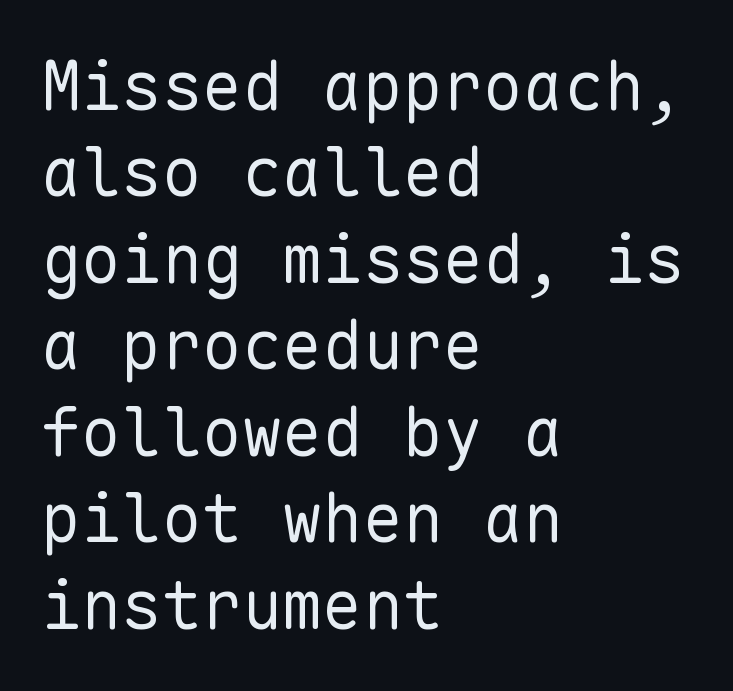
{"serif": "no", "italic": "no", "bold": "no", "weight": "regular", "width": "normal", "stroke_contrast": "low", "x_height": "medium", "monospaced": "yes", "underline": "no", "align": "left", "line_spacing": "normal", "line_spacing_ratio": 1.29, "letter_spacing": "normal", "letter_spacing_em": 0.0, "glyph_px": 67}
